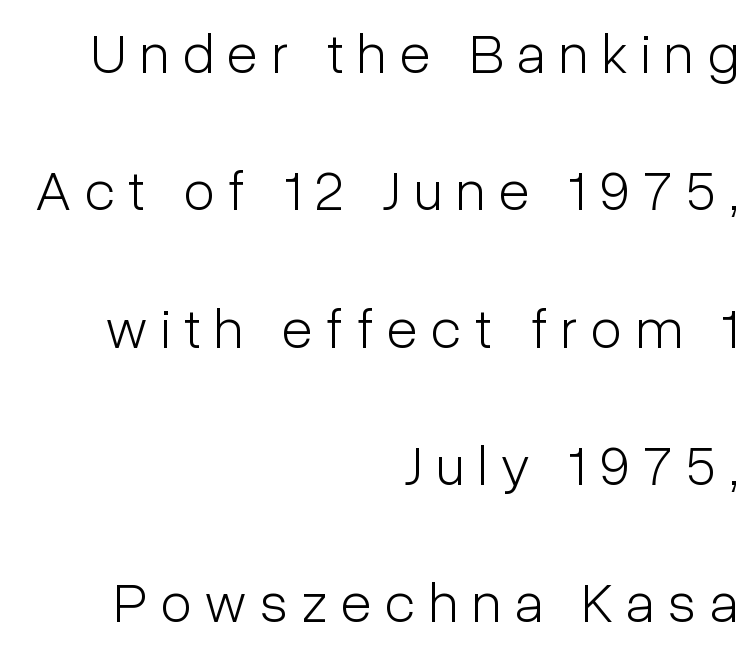
The image shows 57 px light, condensed sans-serif type, upright; set right-aligned, loose line spacing (2.41x), unusually wide letter spacing (+0.24 em), not underlined; low stroke contrast and a medium x-height.
